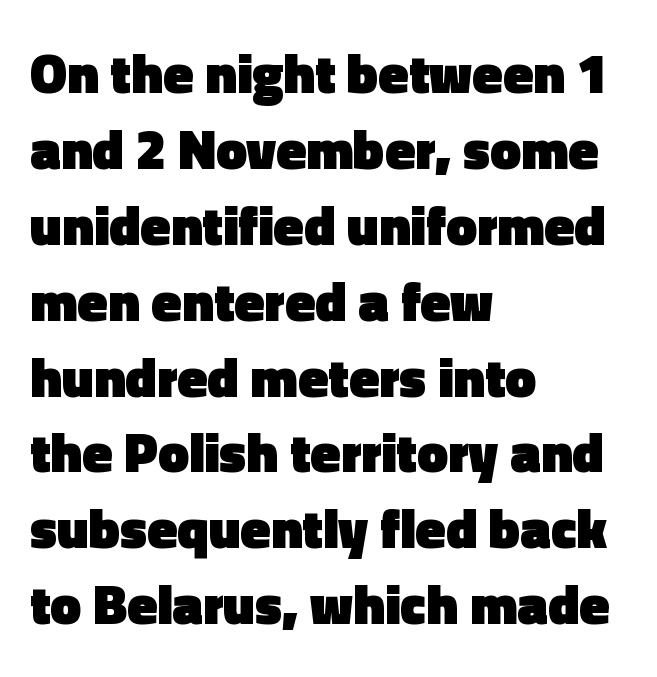
Varying glyph widths throughout — classic text-font behaviour. Chunky letters — that's bold for sure. The vertical gap from one line to the next is medium. One-word summary of the alignment: left.
